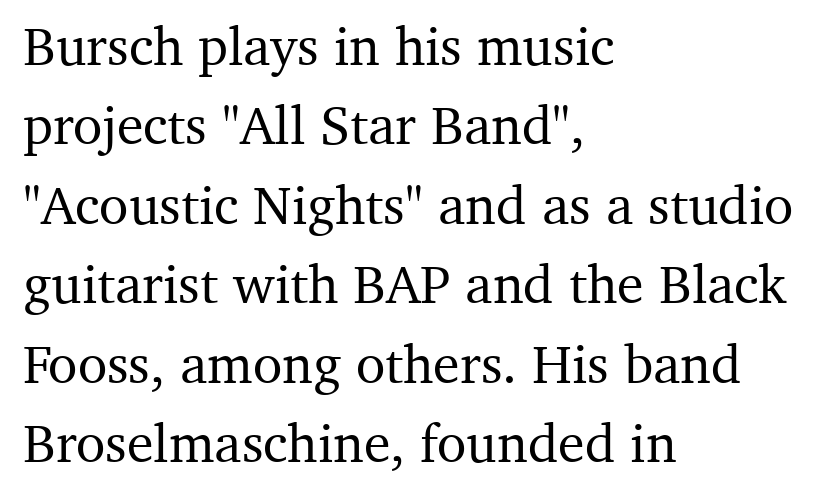
The image shows 54 px serif type, upright; set left-aligned, normal line spacing (1.47x), normal letter spacing, not underlined; medium stroke contrast and a medium x-height.
